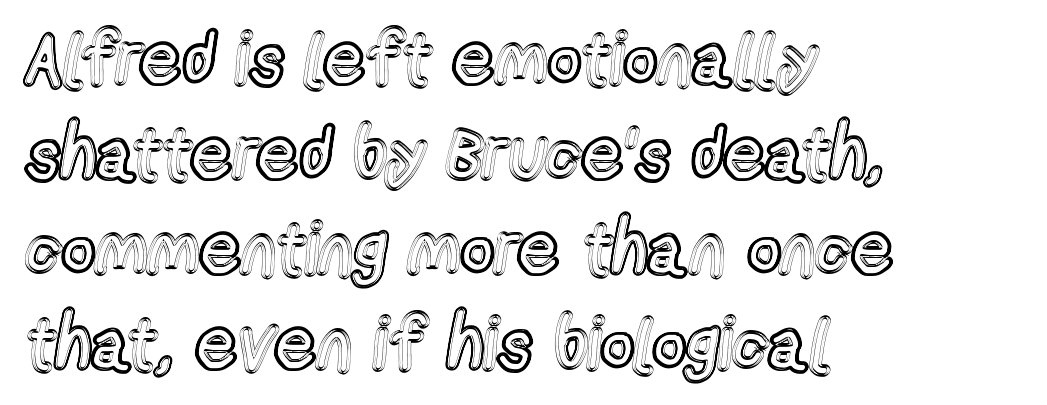
The image shows 73 px condensed type; set left-aligned, normal line spacing (1.3x), normal letter spacing, not underlined; a medium x-height.
